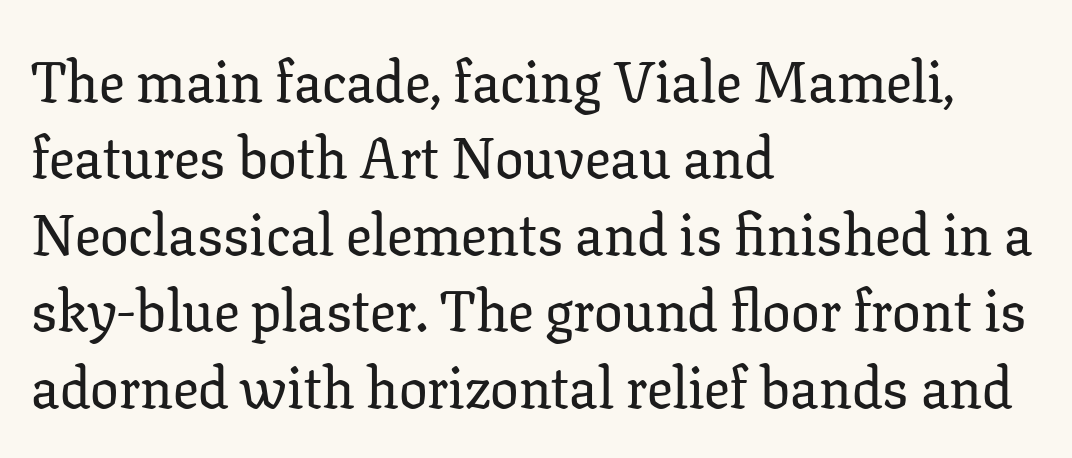
Q: Is the text italic (slanted)? A: No, it is upright.
Q: Is the typeface a serif or a sans-serif typeface? A: Serif.
Q: Is the text underlined? A: No.
Q: How is the paragraph aligned? A: Left-aligned.
Q: Is the spacing between letters normal or unusually wide? A: Normal.
Q: Is the spacing between lines tight, normal or loose? A: Normal.
Q: Width (condensed, normal, or wide)? A: Normal.
Q: Stroke contrast? A: Low.
Q: x-height? A: Medium.
Q: Monospaced? A: No.
